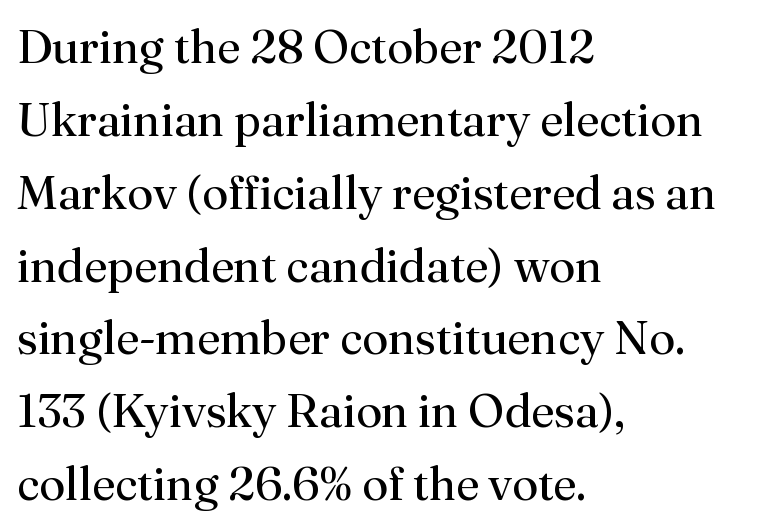
{"serif": "yes", "italic": "no", "bold": "no", "weight": "regular", "width": "normal", "stroke_contrast": "medium", "x_height": "small", "monospaced": "no", "underline": "no", "align": "left", "line_spacing": "normal", "line_spacing_ratio": 1.55, "letter_spacing": "normal", "letter_spacing_em": 0.0, "glyph_px": 47}
